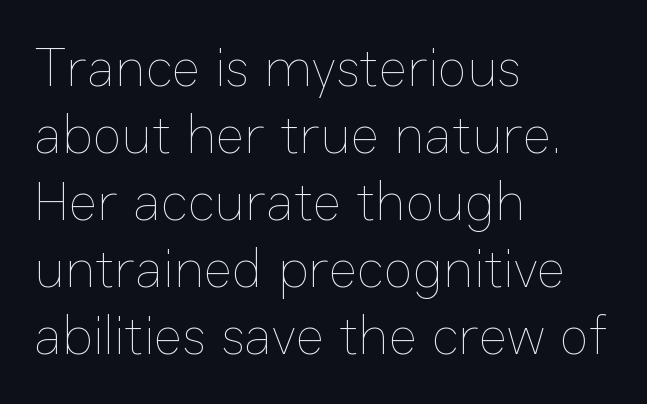
The font sits on the lighter half of the weight spectrum, regular included. Letters rest on an invisible, unmarked baseline. Each word holds together tightly as a unit, with standard inter-letter gaps. Teacher's note: observe the even left margin — that is flush-left alignment.
